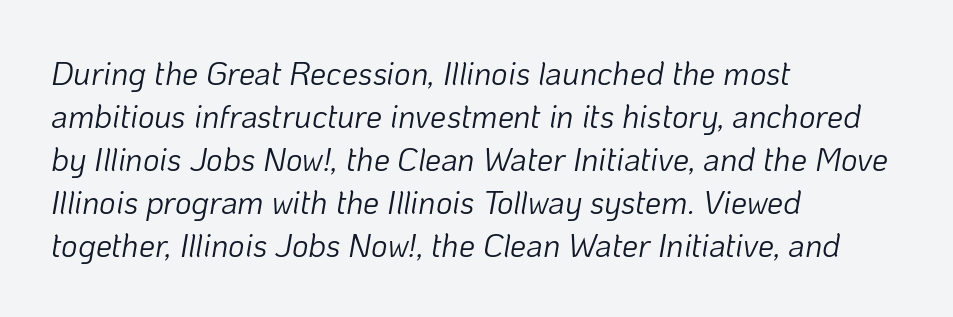
Glyph-to-glyph distance matches everyday printed text. Interline gaps are of average width in this sample. The passage is arranged the way most books set body copy — flush left. Italic: yes, the glyphs are oblique. This sample has the flowing, uneven cadence of proportional lettering.
